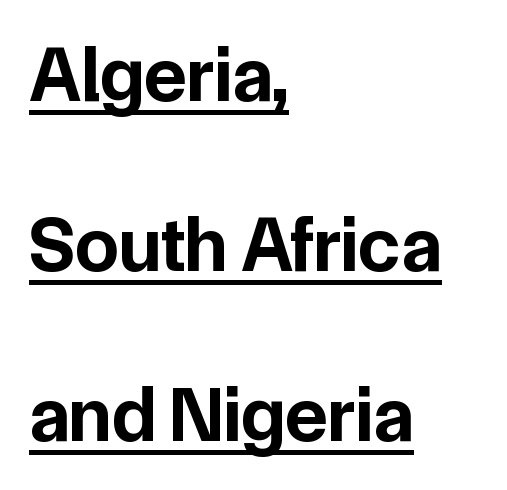
A typesetter would mark this as roman, not italic. The face used here has the dense, thick strokes of a bold. Letterform terminals end flat and unadorned throughout the passage. The type is set solid horizontally, with unmodified tracking. The space between consecutive lines is lavish. Think of a printed novel: that variable character pitch is what you see here.
